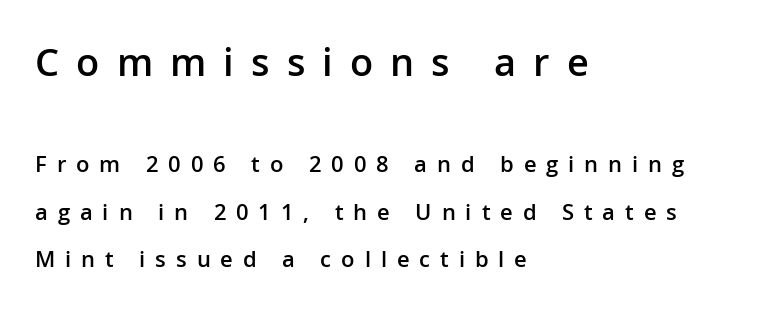
Each new line begins a long way beneath the previous one. This rendering uses left alignment, leaving the right contour irregular. Decoration check: the copy has no underline. Display-style spreading of the glyphs; the letterfit is very open.
